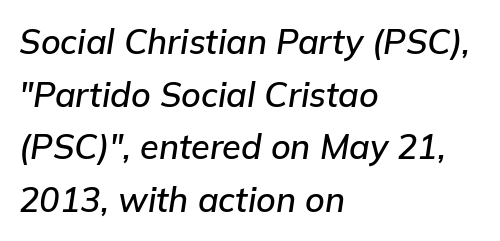
The image shows 34 px text type, italic (leaning right); set left-aligned, normal line spacing (1.55x), normal letter spacing, not underlined; low stroke contrast and a medium x-height.
